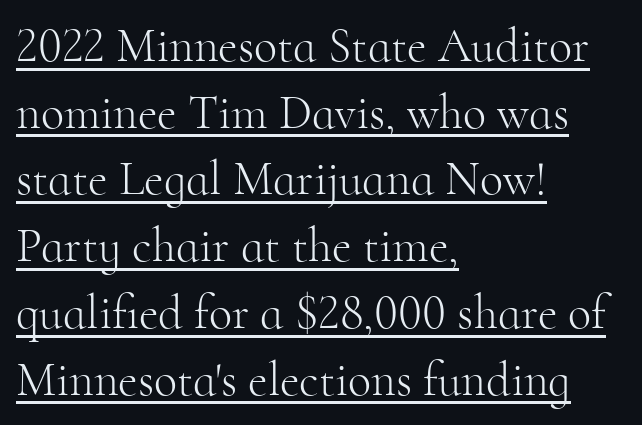
{"serif": "yes", "italic": "no", "bold": "no", "weight": "light", "width": "normal", "stroke_contrast": "high", "x_height": "small", "monospaced": "no", "underline": "yes", "align": "left", "line_spacing": "normal", "line_spacing_ratio": 1.39, "letter_spacing": "normal", "letter_spacing_em": 0.0, "glyph_px": 48}
